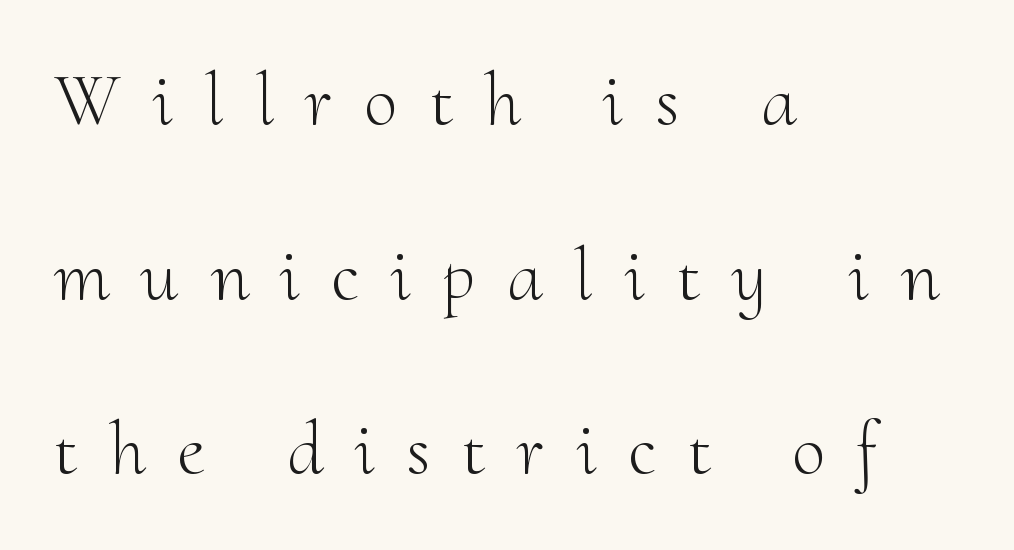
Q: Is the text bold? A: No.
Q: Is the text italic (slanted)? A: No, it is upright.
Q: Is the typeface a serif or a sans-serif typeface? A: Serif.
Q: Is the text underlined? A: No.
Q: How is the paragraph aligned? A: Left-aligned.
Q: Is the spacing between letters normal or unusually wide? A: Unusually wide.
Q: Is the spacing between lines tight, normal or loose? A: Loose.
Q: Width (condensed, normal, or wide)? A: Normal.
Q: Stroke contrast? A: Medium.
Q: x-height? A: Small.
Q: Monospaced? A: No.
